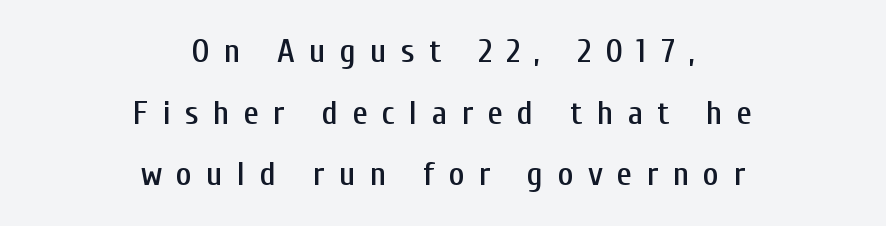
The image shows 34 px condensed sans-serif type, upright; set centered, line spacing 1.81x, unusually wide letter spacing (+0.42 em), not underlined; low stroke contrast and a medium x-height.
